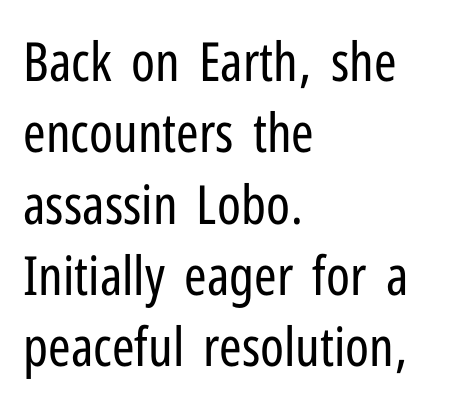
Q: Is the text bold? A: No.
Q: Is the text italic (slanted)? A: No, it is upright.
Q: Is the typeface a serif or a sans-serif typeface? A: Sans-serif.
Q: Is the text underlined? A: No.
Q: How is the paragraph aligned? A: Left-aligned.
Q: Is the spacing between letters normal or unusually wide? A: Normal.
Q: Is the spacing between lines tight, normal or loose? A: Normal.
Q: Width (condensed, normal, or wide)? A: Condensed.
Q: Stroke contrast? A: Low.
Q: x-height? A: Medium.
Q: Monospaced? A: No.
